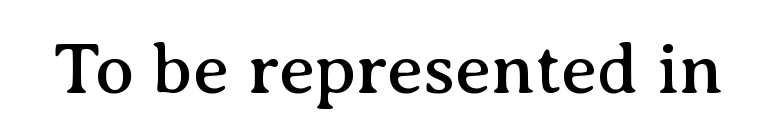
The letterforms sit shoulder to shoulder at normal distance. Check the space under the baseline: it is left empty. Every stem runs plumb, perpendicular to the baseline. I'd call this a serif setting — the letters wear small feet. This sample has the flowing, uneven cadence of proportional lettering.
